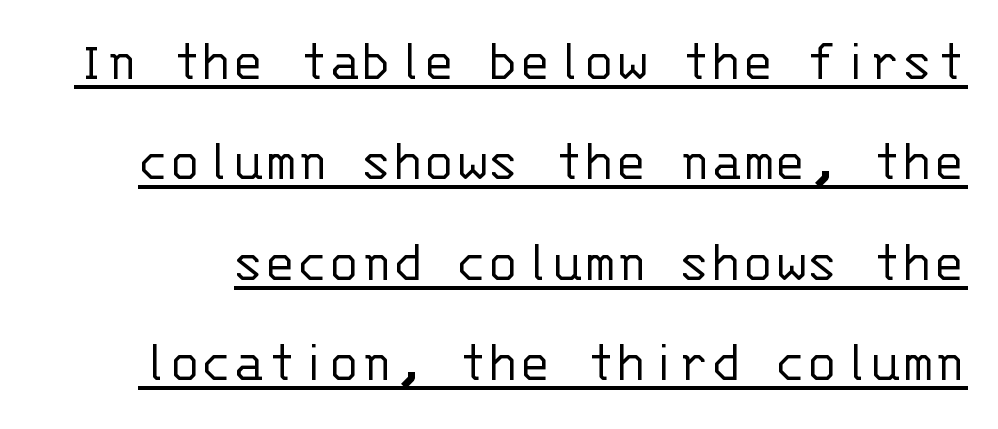
Reading down the column, the eye jumps a familiar distance to each next line. A typesetter would call this monospace, since all characters share one set width. Here the glyphs are tracked normally, forming tight word shapes. Check the space under the baseline: a stroke is drawn there.
